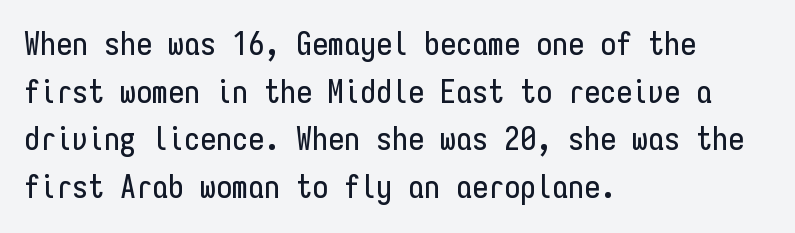
The image shows 32 px condensed sans-serif type, upright, monospaced; set left-aligned, normal line spacing (1.49x), normal letter spacing, not underlined; low stroke contrast and a medium x-height.
